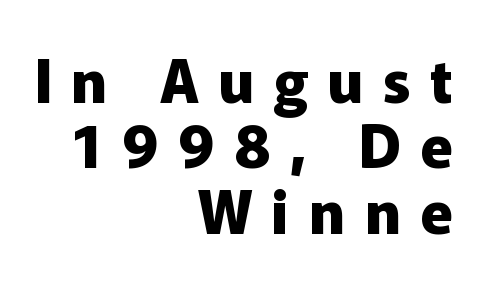
{"serif": "no", "italic": "no", "bold": "yes", "weight": "heavy", "width": "normal", "stroke_contrast": "low", "x_height": "medium", "monospaced": "no", "underline": "no", "align": "right", "line_spacing": "tight", "line_spacing_ratio": 1.11, "letter_spacing": "wide", "letter_spacing_em": 0.33, "glyph_px": 59}
